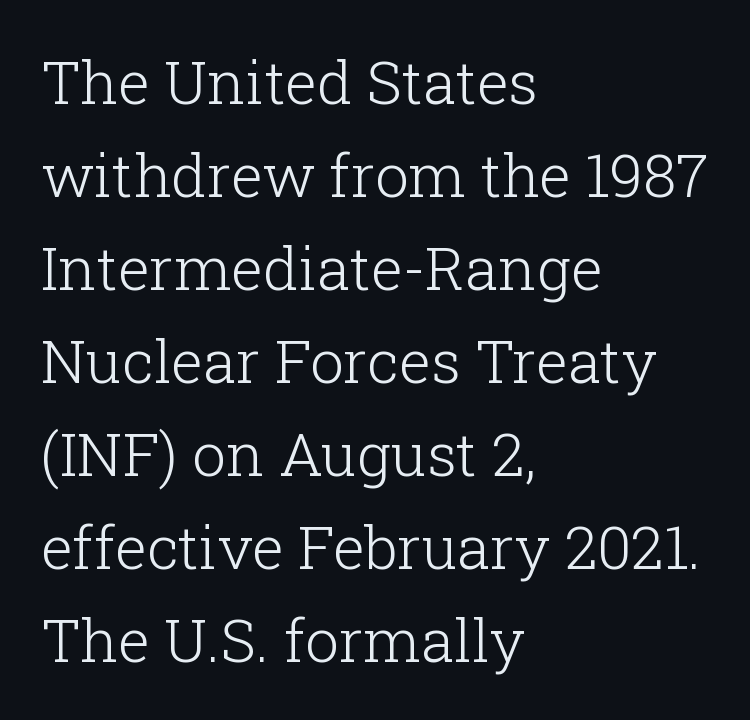
{"serif": "yes", "italic": "no", "bold": "no", "weight": "light", "width": "normal", "stroke_contrast": "low", "x_height": "medium", "monospaced": "no", "underline": "no", "align": "left", "line_spacing": "normal", "line_spacing_ratio": 1.55, "letter_spacing": "normal", "letter_spacing_em": 0.0, "glyph_px": 60}
